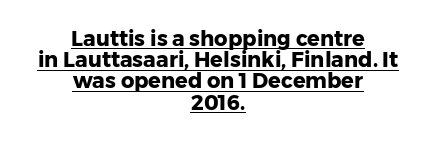
{"italic": "no", "bold": "yes", "underline": "yes", "align": "center", "line_spacing": "tight", "line_spacing_ratio": 1.01, "letter_spacing": "normal", "letter_spacing_em": 0.0, "glyph_px": 21}
